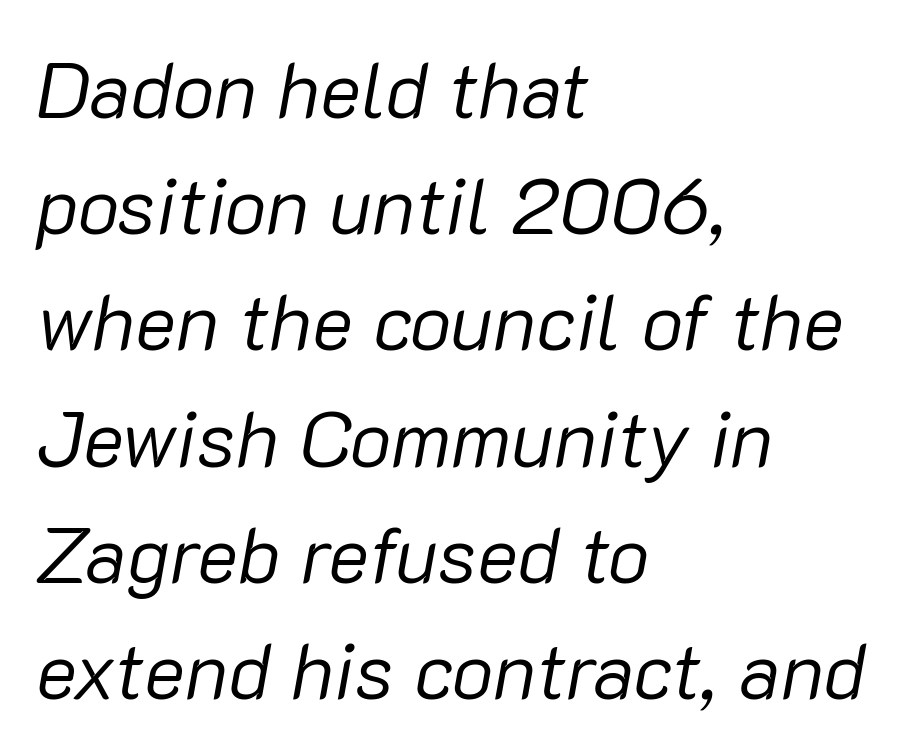
The image shows 78 px regular-weight type, italic (leaning right); set left-aligned, normal line spacing (1.49x), normal letter spacing, not underlined; low stroke contrast and a medium x-height.
